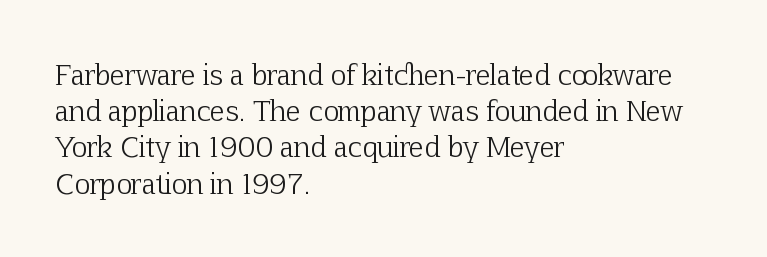
The image shows 27 px text type, upright; set left-aligned, normal line spacing (1.34x), normal letter spacing, not underlined.
